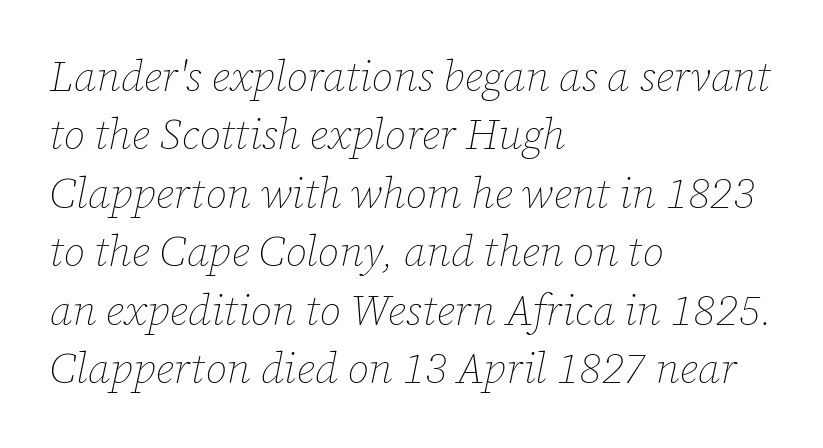
The image shows 43 px thin type, italic (leaning right); set left-aligned, normal line spacing (1.36x), normal letter spacing, not underlined; low stroke contrast and a medium x-height.
